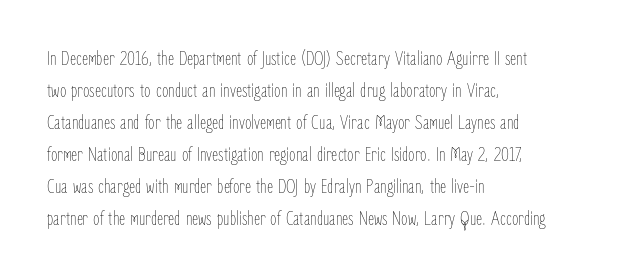
{"italic": "no", "bold": "no", "underline": "no", "align": "left", "line_spacing": "normal", "line_spacing_ratio": 1.52, "letter_spacing": "normal", "letter_spacing_em": 0.0, "glyph_px": 21}
